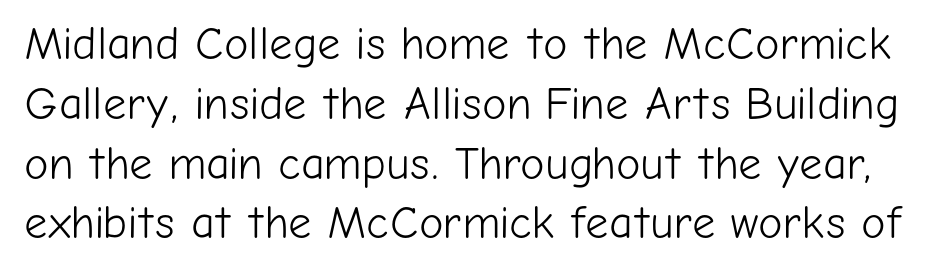
Q: Is the text bold? A: No.
Q: Is the text italic (slanted)? A: No, it is upright.
Q: Is the typeface a serif or a sans-serif typeface? A: Sans-serif.
Q: Is the text underlined? A: No.
Q: Is the spacing between letters normal or unusually wide? A: Normal.
Q: Is the spacing between lines tight, normal or loose? A: Normal.
Q: Width (condensed, normal, or wide)? A: Normal.
Q: Stroke contrast? A: Low.
Q: x-height? A: Medium.
Q: Monospaced? A: No.
